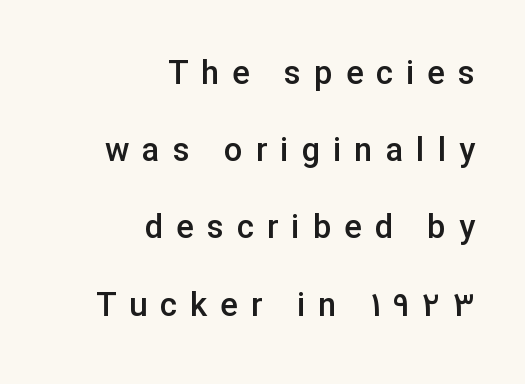
{"serif": "no", "italic": "no", "bold": "semi", "weight": "semibold", "width": "normal", "stroke_contrast": "low", "x_height": "medium", "monospaced": "no", "underline": "no", "align": "right", "line_spacing": "loose", "line_spacing_ratio": 2.34, "letter_spacing": "wide", "letter_spacing_em": 0.39, "glyph_px": 33}
